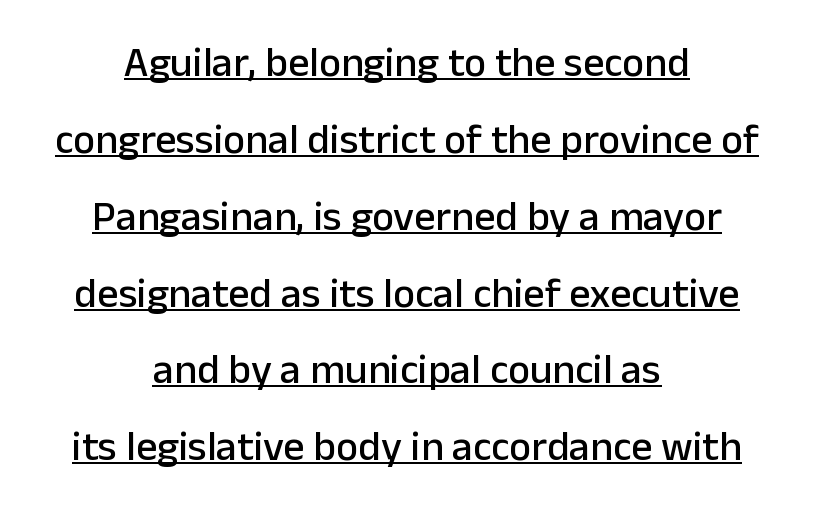
The image shows 42 px sans-serif type, upright; set centered, line spacing 1.83x, normal letter spacing, underlined; low stroke contrast and a medium x-height.
